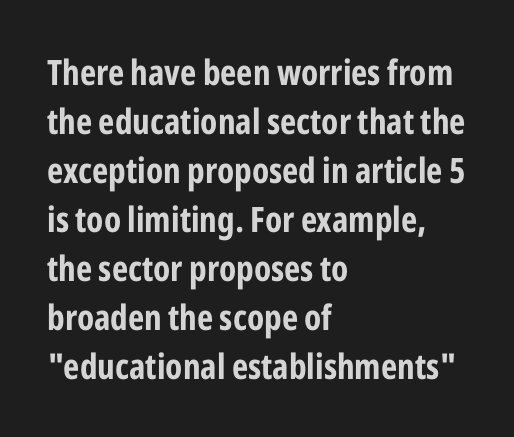
Q: Is the text bold? A: Yes.
Q: Is the text italic (slanted)? A: No, it is upright.
Q: Is the typeface a serif or a sans-serif typeface? A: Sans-serif.
Q: Is the text underlined? A: No.
Q: How is the paragraph aligned? A: Left-aligned.
Q: Is the spacing between letters normal or unusually wide? A: Normal.
Q: Is the spacing between lines tight, normal or loose? A: Normal.
Q: Width (condensed, normal, or wide)? A: Condensed.
Q: Stroke contrast? A: Low.
Q: x-height? A: Medium.
Q: Monospaced? A: No.
